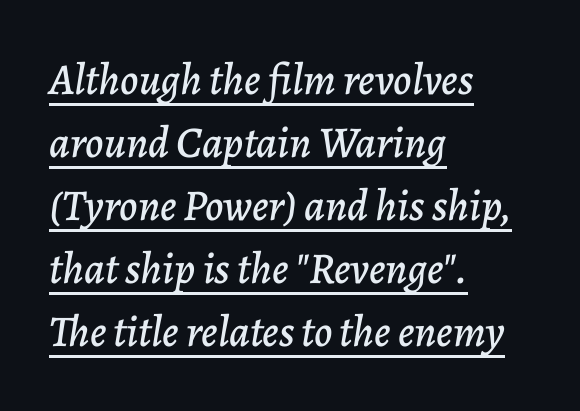
The image shows 44 px text type, italic (leaning right); set left-aligned, normal line spacing (1.43x), normal letter spacing, underlined; low stroke contrast and a medium x-height.
